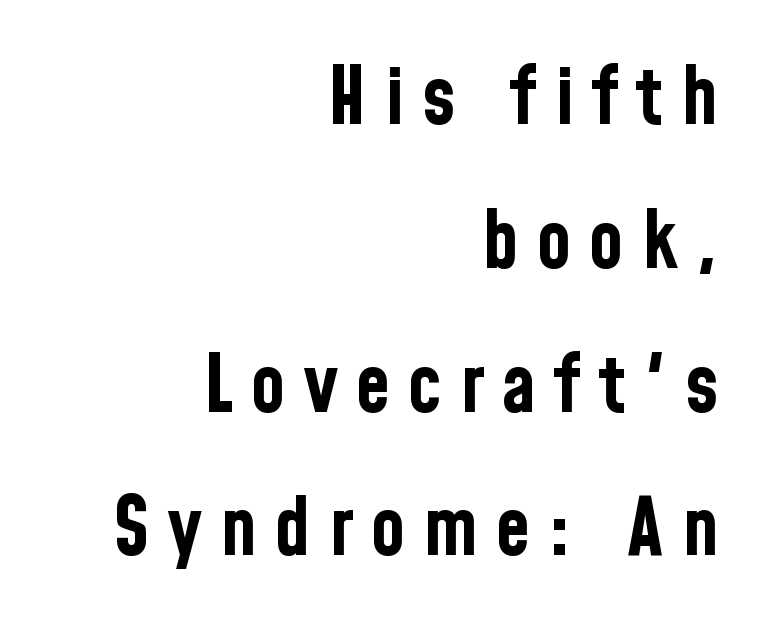
When letters stand straight like this, we call the style roman or upright. Letterform terminals end flat and unadorned throughout the passage. Between one letter and the next there's a generous, obvious gap. Typeset ragged left — the right edge is the straight one.
